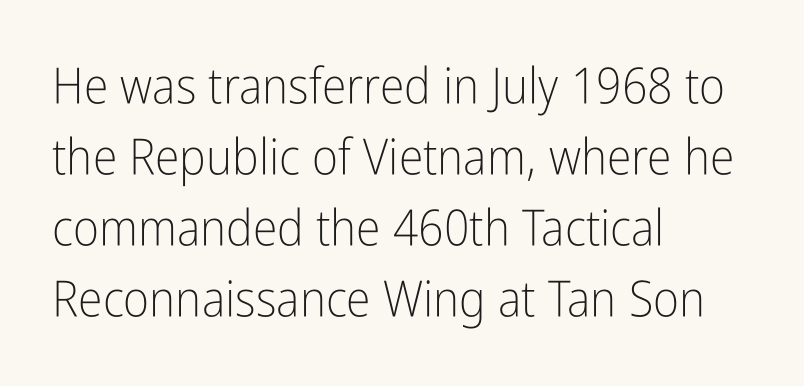
Q: Is the text bold? A: No.
Q: Is the text italic (slanted)? A: No, it is upright.
Q: Is the typeface a serif or a sans-serif typeface? A: Sans-serif.
Q: Is the text underlined? A: No.
Q: How is the paragraph aligned? A: Left-aligned.
Q: Is the spacing between letters normal or unusually wide? A: Normal.
Q: Is the spacing between lines tight, normal or loose? A: Normal.
Q: Width (condensed, normal, or wide)? A: Condensed.
Q: Stroke contrast? A: Low.
Q: x-height? A: Medium.
Q: Monospaced? A: No.
